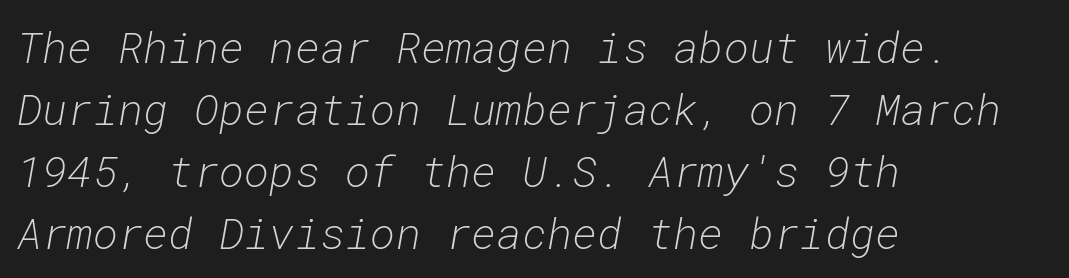
Reading down the block, your eye returns to a fixed left position each line. The characters are drawn with everyday or finer stroke widths. The gap between lines stays unmarked. If you measured baseline to baseline, you'd find a middling distance.
